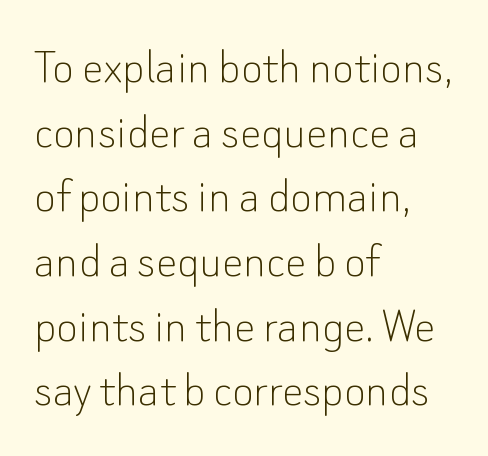
Typeset ragged right — the left edge is the straight one. Spacing verdict: proportional, widths tailored to each character. Letterform terminals end flat and unadorned throughout the passage. The letters look calm and open, with moderate or lighter stems. The letters stand straight up with perfectly vertical stems. Default kerning and tracking; the words read as compact shapes.
